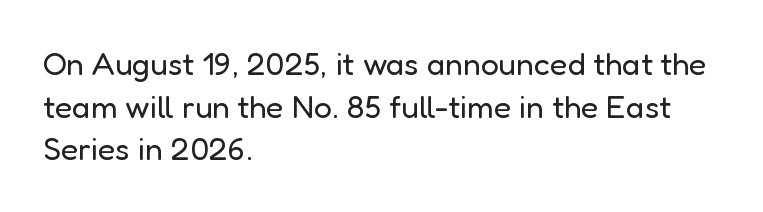
The image shows 32 px regular-weight sans-serif type, upright; set left-aligned, normal line spacing (1.33x), normal letter spacing, not underlined; low stroke contrast and a medium x-height.
